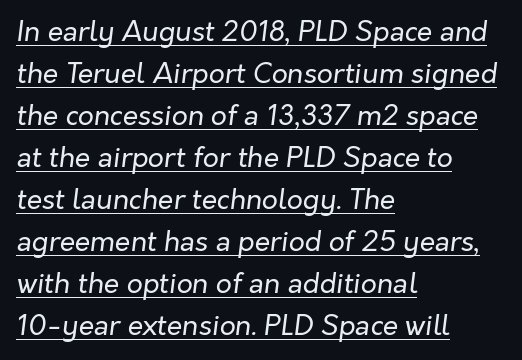
Q: Is the text bold? A: No.
Q: Is the text italic (slanted)? A: Yes, it leans right by about 7 degrees.
Q: Is the text underlined? A: Yes.
Q: How is the paragraph aligned? A: Left-aligned.
Q: Is the spacing between letters normal or unusually wide? A: Normal.
Q: Is the spacing between lines tight, normal or loose? A: Normal.
Q: Width (condensed, normal, or wide)? A: Normal.
Q: Stroke contrast? A: Low.
Q: x-height? A: Medium.
Q: Monospaced? A: No.
